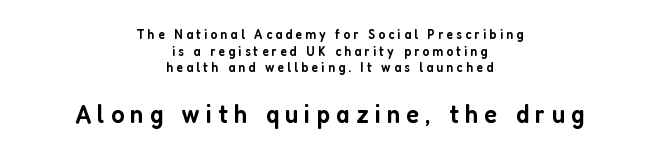
{"italic": "no", "bold": "semi", "underline": "no", "align": "center", "line_spacing_ratio": 1.18, "letter_spacing": "wide", "letter_spacing_em": 0.23, "larger_block": "second", "size_ratio": 1.93, "glyph_px": 27}
